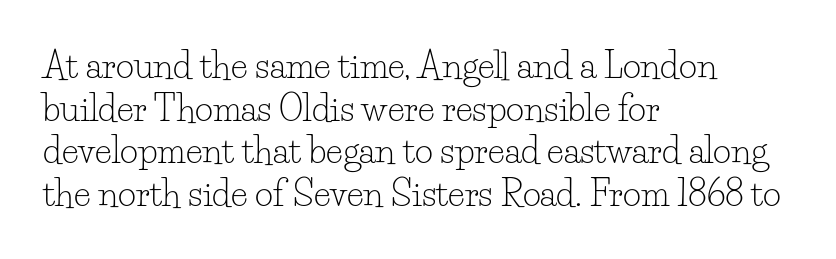
{"serif": "yes", "italic": "no", "bold": "no", "weight": "light", "width": "normal", "stroke_contrast": "low", "x_height": "small", "monospaced": "no", "underline": "no", "align": "left", "line_spacing_ratio": 1.22, "letter_spacing": "normal", "letter_spacing_em": 0.0, "glyph_px": 35}
